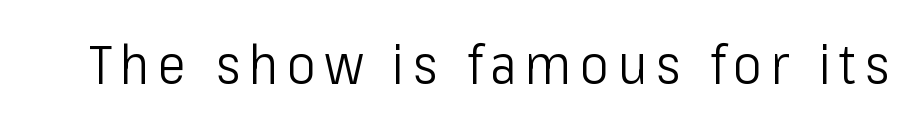
This rendering features lettering with no underline. These lines are rendered in a variable-pitch font. When letters stand straight like this, we call the style roman or upright. A sans-serif font was chosen for this passage. No heavy texture on the line: the type isn't bold.
